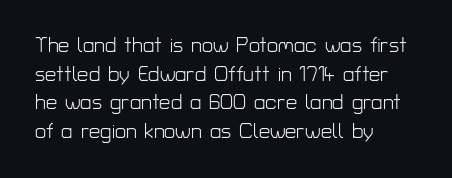
Honestly, the letter spacing is just normal — you wouldn't notice it. Every row of glyphs begins at an identical x-position on the left. The lettering holds an erect, upright posture throughout. A typesetter would call this leading conventional body-copy spacing.
